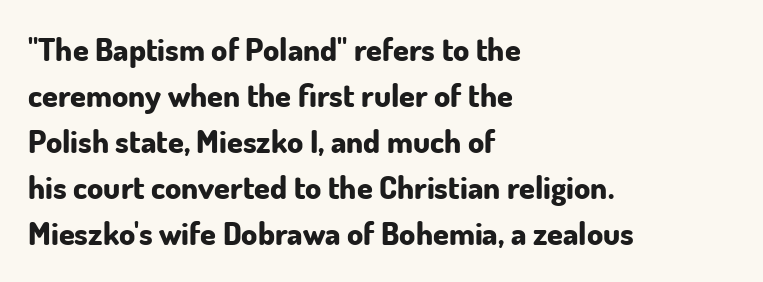
The image shows 32 px bold sans-serif type, upright; set left-aligned, normal line spacing (1.44x), normal letter spacing, not underlined; low stroke contrast and a small x-height.
